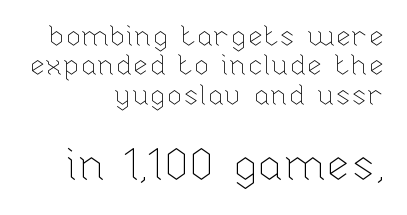
The image shows 44 px thin type, upright; set right-aligned, tight line spacing (1.01x), normal letter spacing, not underlined; the second (bottom) block is 1.52x larger; low stroke contrast and a medium x-height.
